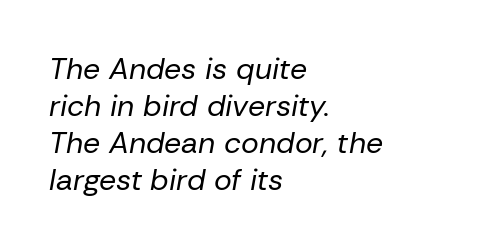
{"italic": "yes", "lean": "right", "slant_degrees": 10, "bold": "no", "weight": "regular", "width": "normal", "stroke_contrast": "low", "x_height": "medium", "monospaced": "no", "underline": "no", "align": "left", "line_spacing_ratio": 1.23, "letter_spacing": "normal", "letter_spacing_em": 0.0, "glyph_px": 30}
